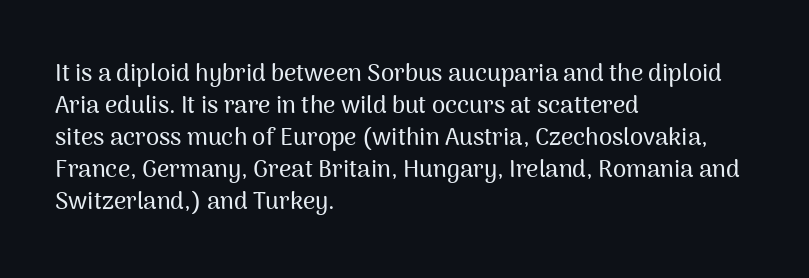
{"italic": "no", "underline": "no", "align": "left", "line_spacing": "normal", "line_spacing_ratio": 1.33, "letter_spacing": "normal", "letter_spacing_em": 0.0, "glyph_px": 24}
